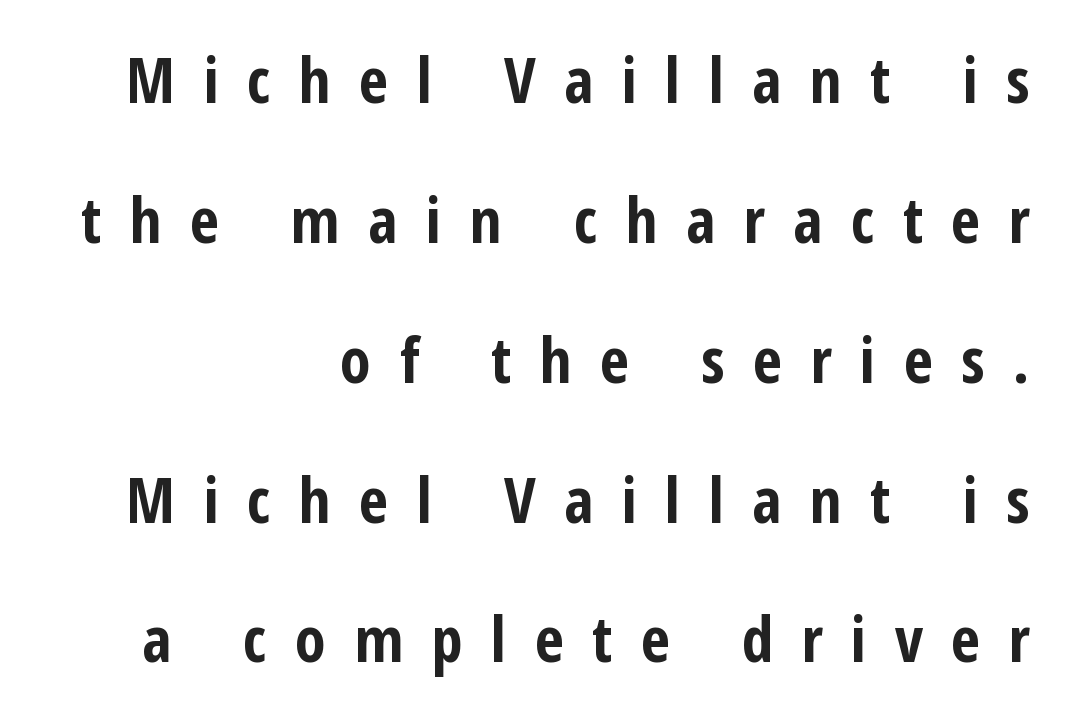
Emphasis by weight is at full strength: bold. A typesetter would label this face a sans. The block of text is sparse from top to bottom, with ample space between rows. Here the designer chose a conventional face with non-uniform glyph widths.
